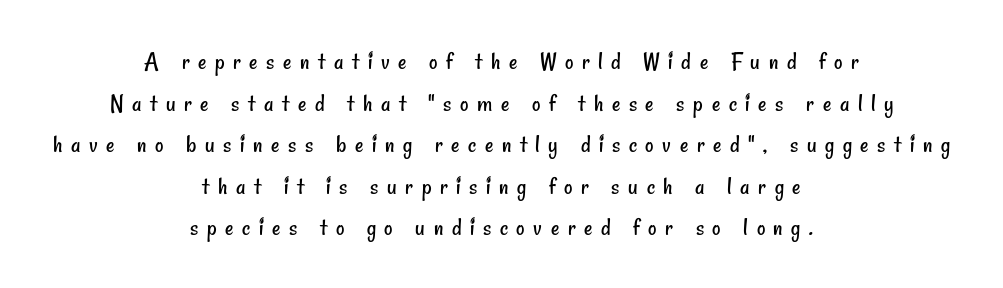
{"bold": "no", "underline": "no", "align": "center", "line_spacing": "normal", "line_spacing_ratio": 1.6, "letter_spacing": "wide", "letter_spacing_em": 0.33, "glyph_px": 26}
